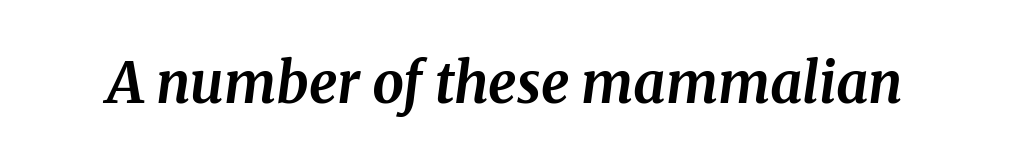
The image shows 56 px bold serif type, italic (leaning right); set normal letter spacing, not underlined; medium stroke contrast and a medium x-height.
